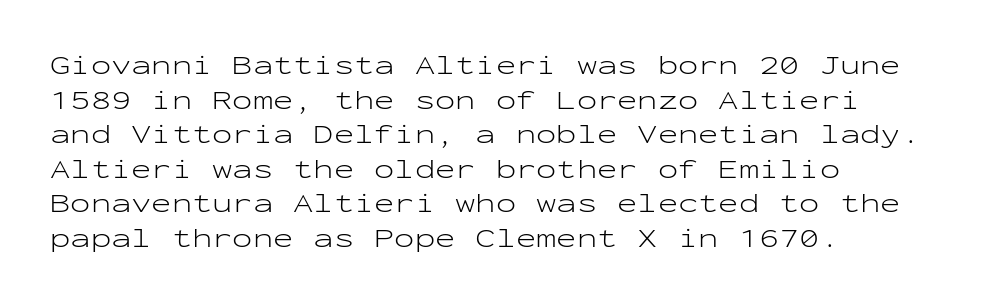
The image shows 27 px text type, upright; set left-aligned, normal line spacing (1.28x), normal letter spacing, not underlined.
